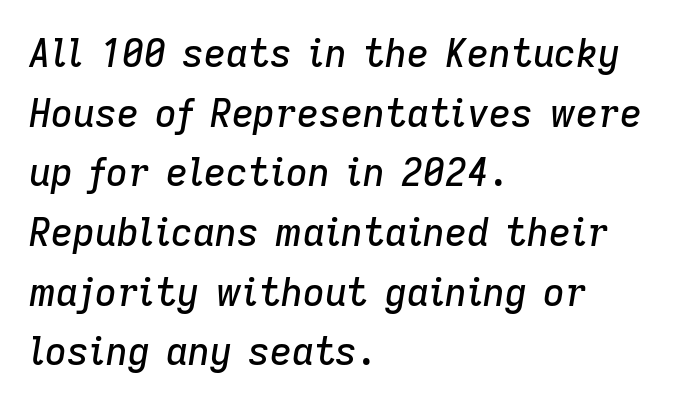
Q: Is the text italic (slanted)? A: Yes, it leans right by about 9 degrees.
Q: Is the text underlined? A: No.
Q: How is the paragraph aligned? A: Left-aligned.
Q: Is the spacing between letters normal or unusually wide? A: Normal.
Q: Is the spacing between lines tight, normal or loose? A: Normal.
Q: Width (condensed, normal, or wide)? A: Normal.
Q: Stroke contrast? A: Low.
Q: x-height? A: Medium.
Q: Monospaced? A: No.
